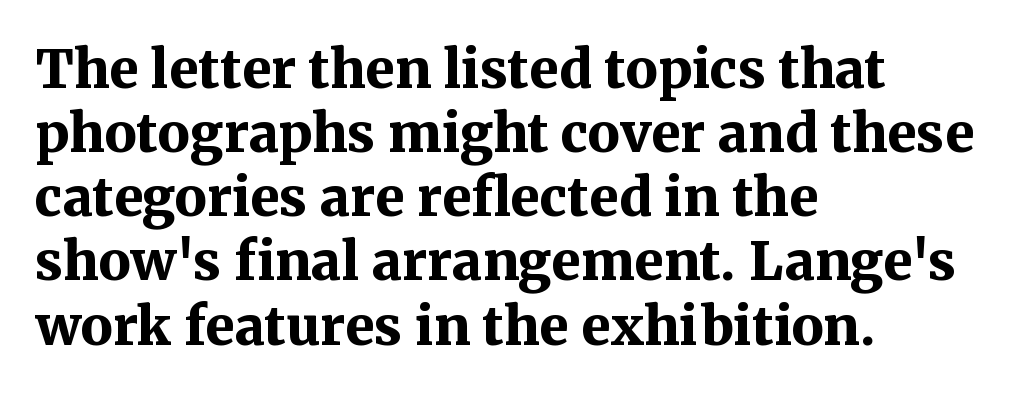
The image shows 53 px bold serif type, upright; set left-aligned, line spacing 1.21x, normal letter spacing, not underlined; medium stroke contrast and a medium x-height.
